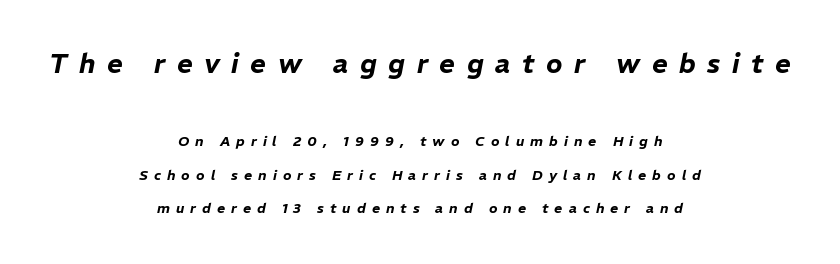
{"italic": "yes", "lean": "right", "slant_degrees": 11, "underline": "no", "align": "center", "line_spacing": "loose", "line_spacing_ratio": 2.39, "letter_spacing": "wide", "letter_spacing_em": 0.43, "larger_block": "first", "size_ratio": 1.93, "glyph_px": 27}
